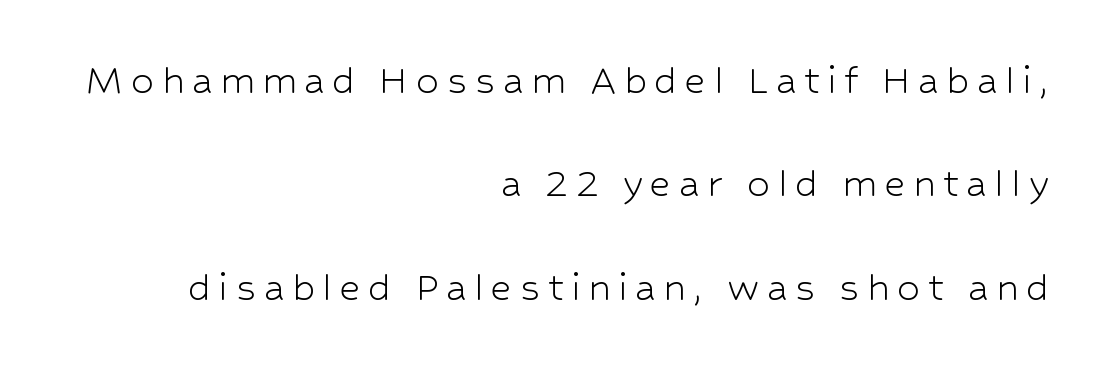
{"serif": "no", "italic": "no", "bold": "no", "weight": "light", "width": "normal", "stroke_contrast": "low", "x_height": "medium", "monospaced": "no", "underline": "no", "align": "right", "line_spacing": "loose", "line_spacing_ratio": 2.25, "glyph_px": 46}
